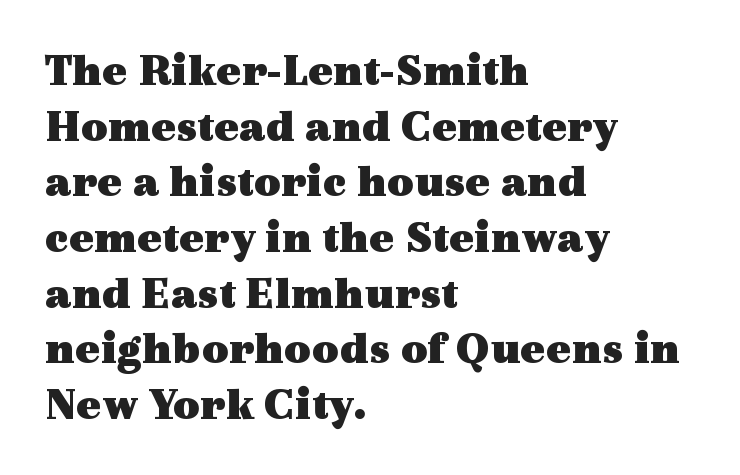
The image shows 46 px heavy, wide serif type, upright; set left-aligned, line spacing 1.21x, normal letter spacing, not underlined; a medium x-height.
